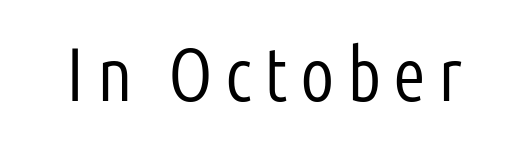
Q: Is the text bold? A: No.
Q: Is the text italic (slanted)? A: No, it is upright.
Q: Is the typeface a serif or a sans-serif typeface? A: Sans-serif.
Q: Is the text underlined? A: No.
Q: Width (condensed, normal, or wide)? A: Condensed.
Q: Stroke contrast? A: Low.
Q: x-height? A: Medium.
Q: Monospaced? A: No.
